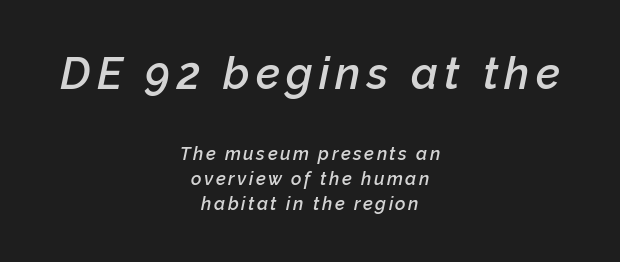
{"italic": "yes", "lean": "right", "slant_degrees": 12, "bold": "semi", "weight": "semibold", "width": "normal", "stroke_contrast": "low", "x_height": "medium", "monospaced": "no", "underline": "no", "align": "center", "line_spacing": "normal", "line_spacing_ratio": 1.38, "larger_block": "first", "size_ratio": 2.44, "glyph_px": 44}
